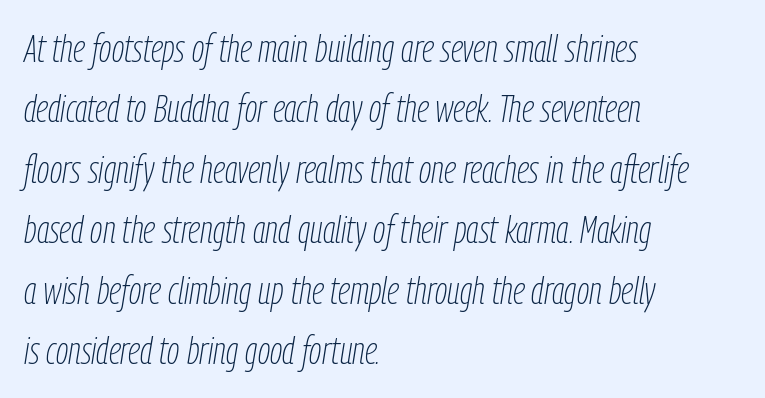
The image shows 39 px thin, condensed type, italic (leaning right); set left-aligned, normal line spacing (1.55x), normal letter spacing, not underlined; low stroke contrast and a medium x-height.
